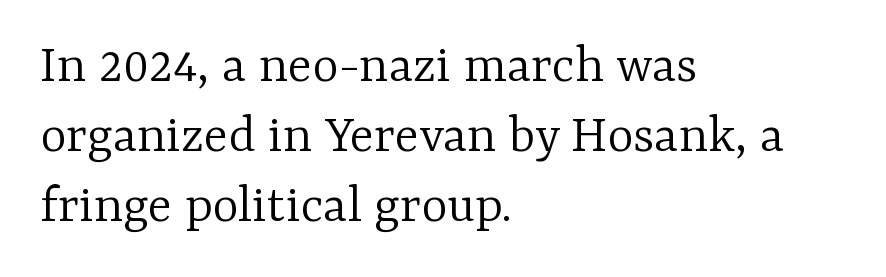
Q: Is the text bold? A: No.
Q: Is the text italic (slanted)? A: No, it is upright.
Q: Is the typeface a serif or a sans-serif typeface? A: Serif.
Q: Is the text underlined? A: No.
Q: How is the paragraph aligned? A: Left-aligned.
Q: Is the spacing between letters normal or unusually wide? A: Normal.
Q: Is the spacing between lines tight, normal or loose? A: Normal.
Q: Width (condensed, normal, or wide)? A: Normal.
Q: Stroke contrast? A: Low.
Q: x-height? A: Medium.
Q: Monospaced? A: No.
